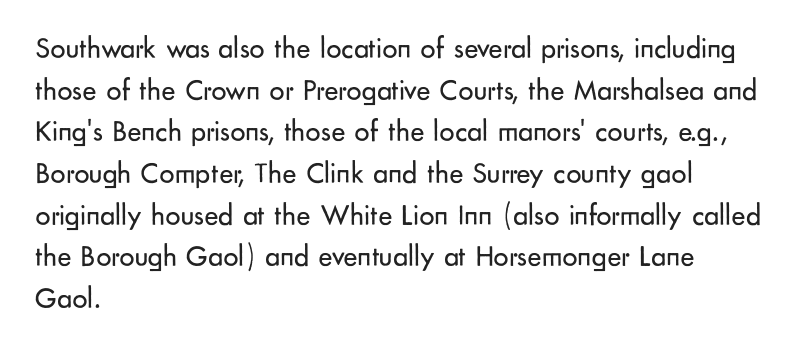
The image shows 30 px regular-weight sans-serif type, upright; set left-aligned, normal line spacing (1.39x), normal letter spacing, not underlined; low stroke contrast and a small x-height.
